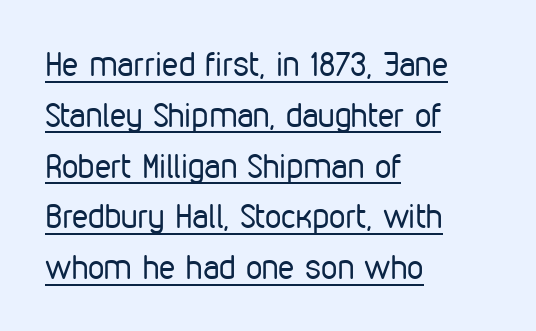
The image shows 33 px regular-weight, condensed sans-serif type, upright; set left-aligned, normal line spacing (1.54x), normal letter spacing, underlined; low stroke contrast and a medium x-height.
